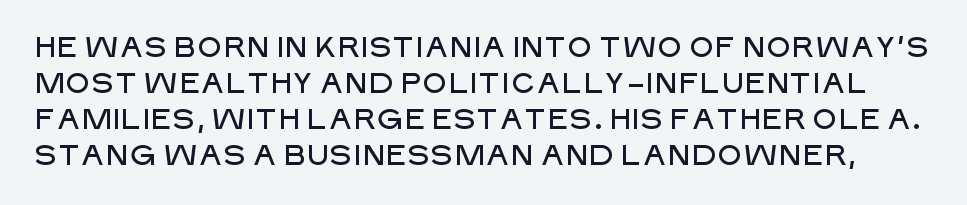
The image shows 28 px sans-serif type, upright; set normal line spacing (1.28x), normal letter spacing, not underlined; low stroke contrast and a large x-height.
